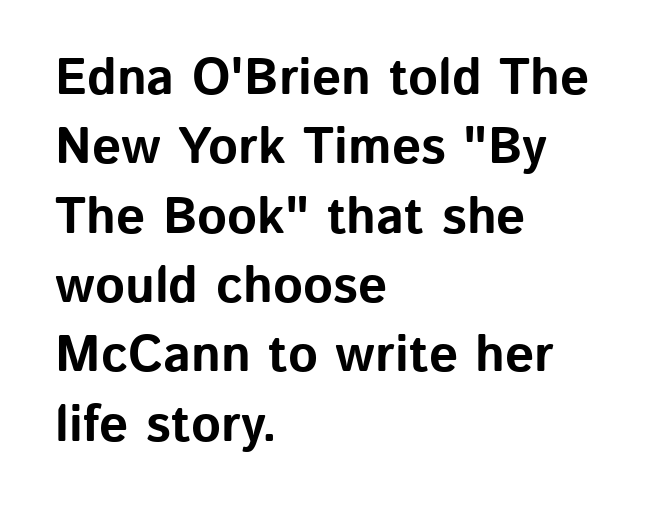
The image shows 51 px bold sans-serif type, upright; set left-aligned, normal line spacing (1.36x), normal letter spacing, not underlined; low stroke contrast and a medium x-height.
